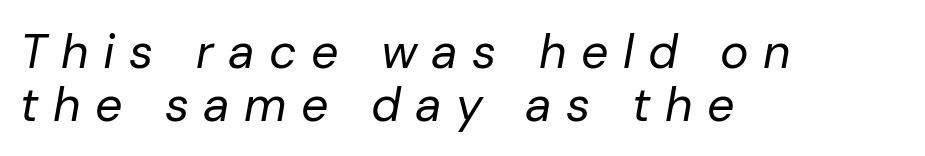
Q: Is the text bold? A: No.
Q: Is the text italic (slanted)? A: Yes, it leans right by about 10 degrees.
Q: Is the text underlined? A: No.
Q: How is the paragraph aligned? A: Left-aligned.
Q: Is the spacing between letters normal or unusually wide? A: Unusually wide.
Q: Is the spacing between lines tight, normal or loose? A: Tight.
Q: Width (condensed, normal, or wide)? A: Normal.
Q: Stroke contrast? A: Low.
Q: x-height? A: Medium.
Q: Monospaced? A: No.
